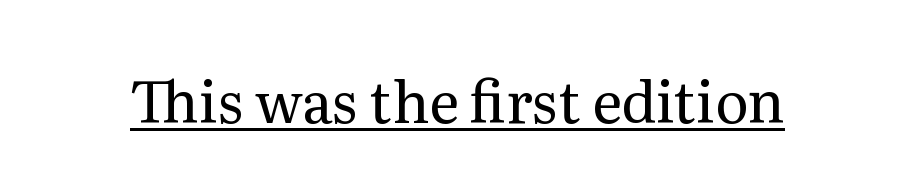
The image shows 57 px regular-weight serif type, upright; set normal letter spacing, underlined; medium stroke contrast and a medium x-height.
